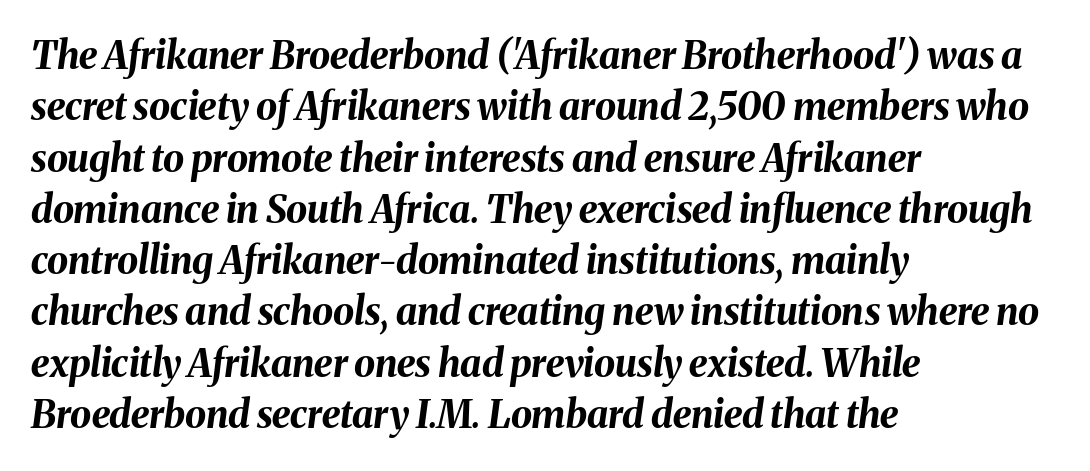
Does extra space separate the letters? No, they use regular spacing. Weight: bold. Quick note: italic. Just letters on the line, the space beneath them empty. The face used here is proportionally spaced, like ordinary book or web type.
